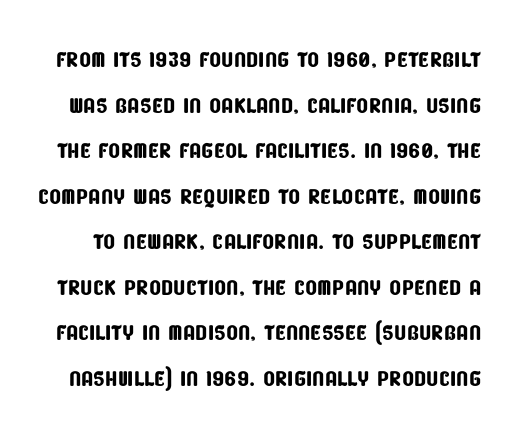
Varying glyph widths throughout — classic text-font behaviour. Glyph-to-glyph distance matches everyday printed text. Quick note: underline off. Reading down the column, the eye jumps a familiar distance to each next line. A typesetter would label this face a sans.
